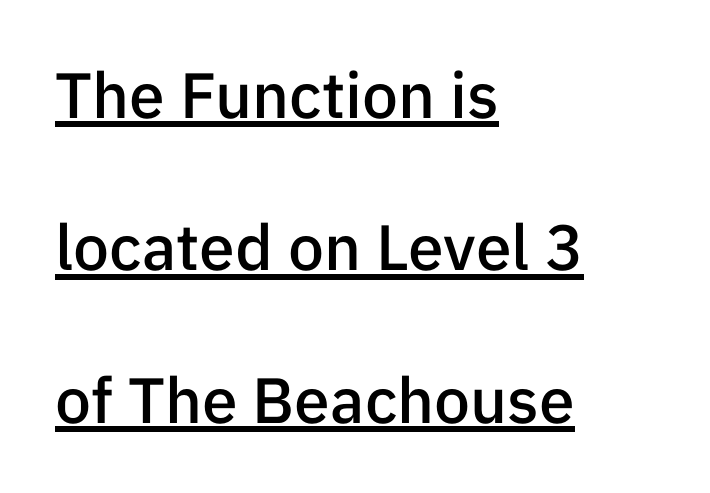
Q: Is the text bold? A: Semi-bold.
Q: Is the text italic (slanted)? A: No, it is upright.
Q: Is the typeface a serif or a sans-serif typeface? A: Sans-serif.
Q: Is the text underlined? A: Yes.
Q: How is the paragraph aligned? A: Left-aligned.
Q: Is the spacing between letters normal or unusually wide? A: Normal.
Q: Is the spacing between lines tight, normal or loose? A: Loose.
Q: Width (condensed, normal, or wide)? A: Normal.
Q: Stroke contrast? A: Low.
Q: x-height? A: Medium.
Q: Monospaced? A: No.
